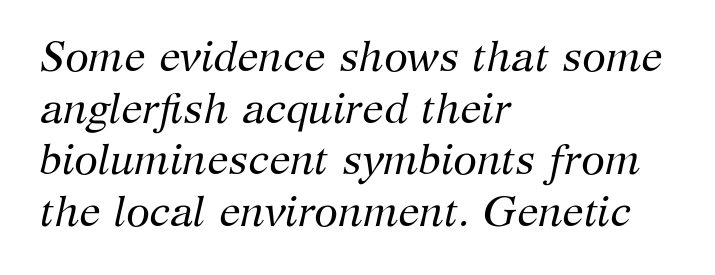
{"serif": "yes", "italic": "yes", "lean": "right", "slant_degrees": 12, "bold": "no", "weight": "regular", "width": "normal", "stroke_contrast": "medium", "x_height": "medium", "monospaced": "no", "underline": "no", "align": "left", "line_spacing_ratio": 1.2, "letter_spacing": "normal", "letter_spacing_em": 0.0, "glyph_px": 43}
